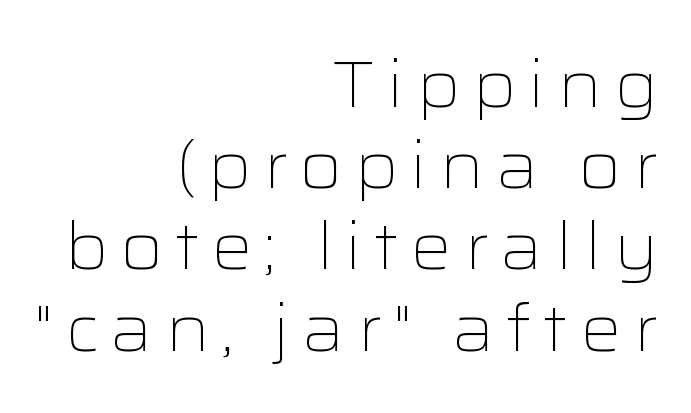
The image shows 65 px light, wide sans-serif type, upright; set right-aligned, normal line spacing (1.25x), not underlined; low stroke contrast and a medium x-height.
